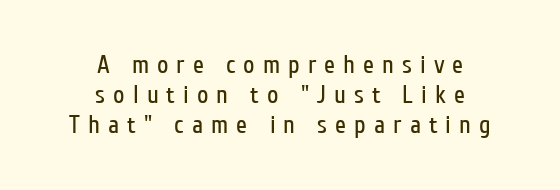
{"italic": "no", "bold": "no", "underline": "no", "align": "center", "line_spacing_ratio": 1.2, "letter_spacing": "wide", "letter_spacing_em": 0.32, "glyph_px": 25}
